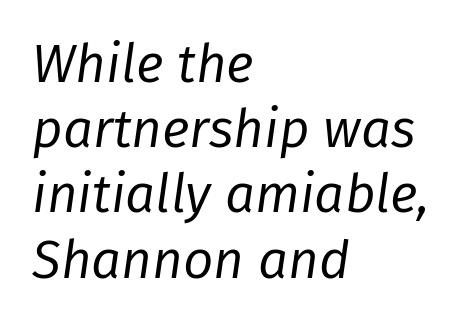
The image shows 53 px regular-weight type, italic (leaning right); set left-aligned, line spacing 1.23x, normal letter spacing, not underlined; low stroke contrast and a medium x-height.
